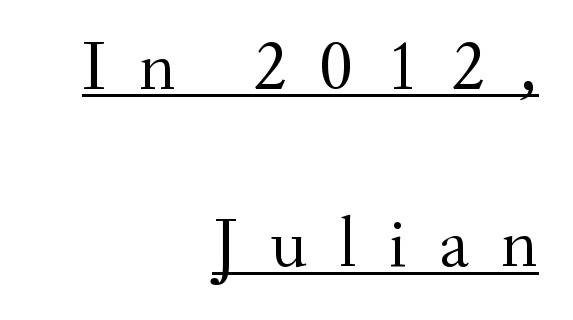
The passage is arranged like a letterhead date or caption credit — flush right. This is roman type, the default non-slanted kind. The tracking reads as deliberately expanded to a designer's eye. Serif or sans? Serif — the stroke terminals have little feet.
